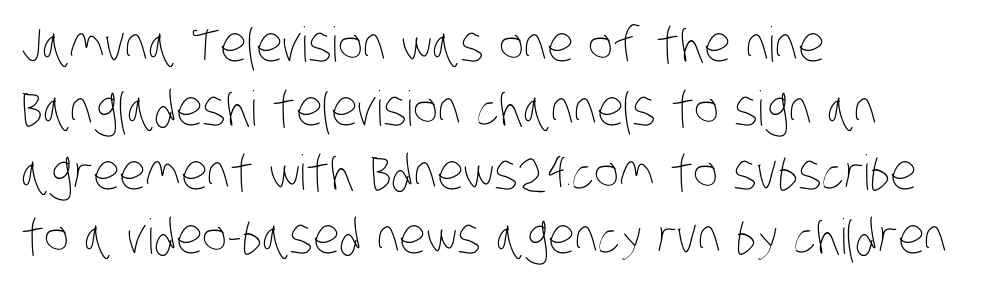
{"bold": "no", "weight": "thin", "width": "condensed", "stroke_contrast": "low", "x_height": "large", "monospaced": "no", "underline": "no", "align": "left", "line_spacing": "normal", "line_spacing_ratio": 1.33, "letter_spacing": "normal", "letter_spacing_em": 0.0, "glyph_px": 48}
